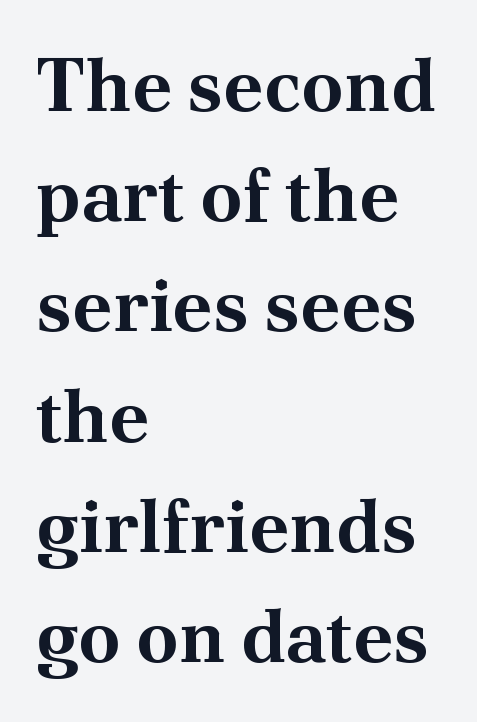
{"serif": "yes", "italic": "no", "bold": "yes", "weight": "bold", "width": "normal", "stroke_contrast": "medium", "x_height": "small", "monospaced": "no", "underline": "no", "align": "left", "line_spacing": "normal", "line_spacing_ratio": 1.47, "letter_spacing": "normal", "letter_spacing_em": 0.0, "glyph_px": 75}
